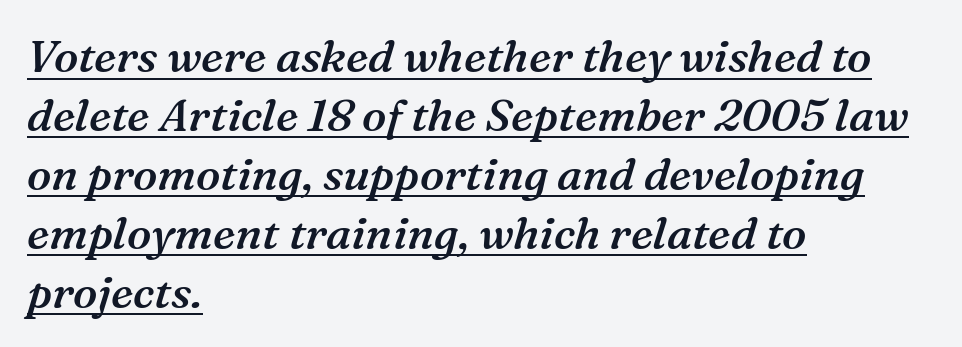
{"serif": "yes", "italic": "yes", "lean": "right", "slant_degrees": 16, "bold": "semi", "weight": "semibold", "width": "normal", "stroke_contrast": "medium", "x_height": "medium", "monospaced": "no", "underline": "yes", "align": "left", "line_spacing": "normal", "line_spacing_ratio": 1.31, "letter_spacing": "normal", "letter_spacing_em": 0.0, "glyph_px": 45}
